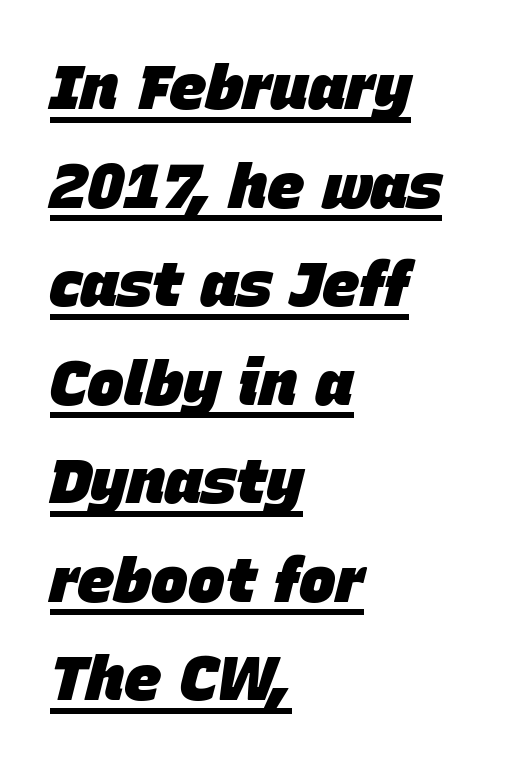
{"italic": "yes", "lean": "right", "slant_degrees": 15, "bold": "yes", "weight": "heavy", "width": "normal", "stroke_contrast": "low", "x_height": "large", "monospaced": "no", "underline": "yes", "align": "left", "line_spacing": "normal", "line_spacing_ratio": 1.59, "letter_spacing": "normal", "letter_spacing_em": 0.0, "glyph_px": 62}
